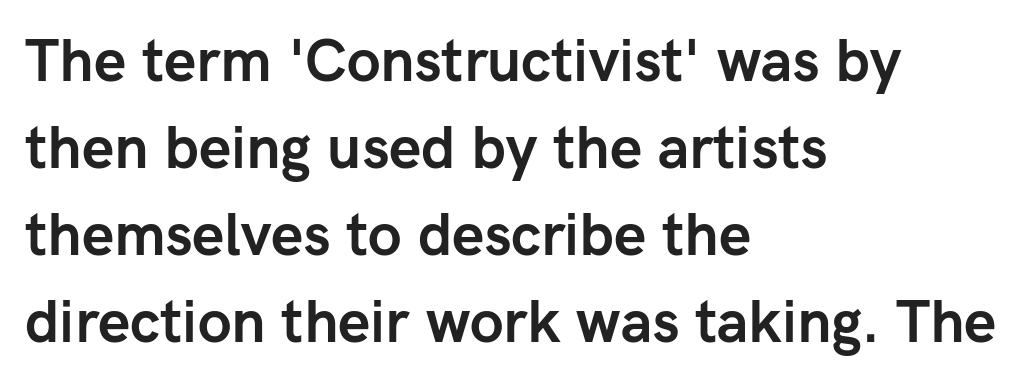
The image shows 58 px semibold sans-serif type, upright; set left-aligned, normal line spacing (1.5x), normal letter spacing, not underlined; low stroke contrast and a medium x-height.
